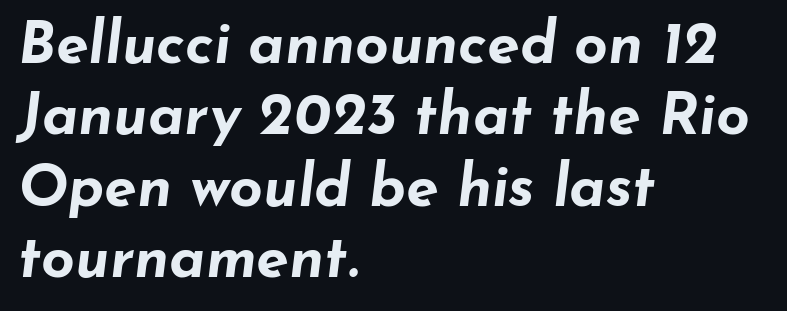
The image shows 59 px bold, wide type, italic (leaning right); set left-aligned, line spacing 1.21x, normal letter spacing, not underlined; low stroke contrast and a small x-height.
